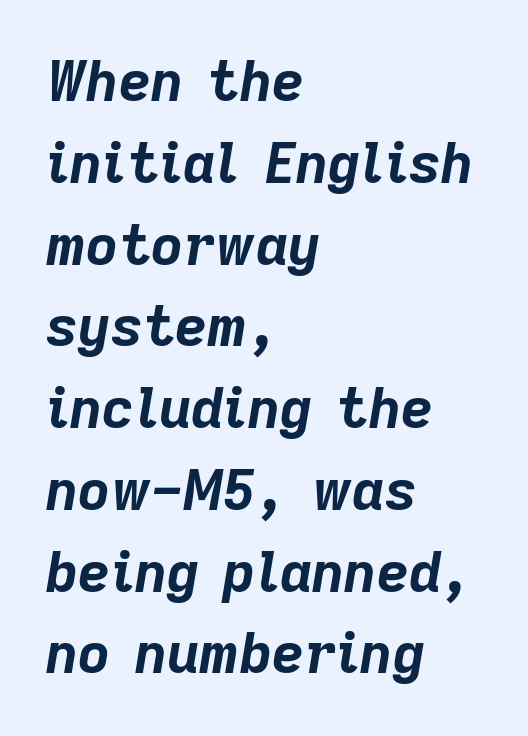
{"italic": "yes", "lean": "right", "slant_degrees": 9, "bold": "yes", "weight": "bold", "width": "normal", "stroke_contrast": "low", "x_height": "medium", "monospaced": "no", "underline": "no", "align": "left", "line_spacing": "normal", "line_spacing_ratio": 1.46, "letter_spacing": "normal", "letter_spacing_em": 0.0, "glyph_px": 56}
